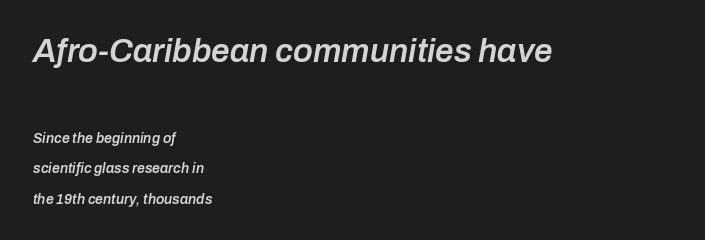
A clean baseline with only descenders dipping below it. It's the slanting kind of type. If you drew a ruler down the left edge, every line would touch it. The tracking reads as untouched default to a designer's eye.
